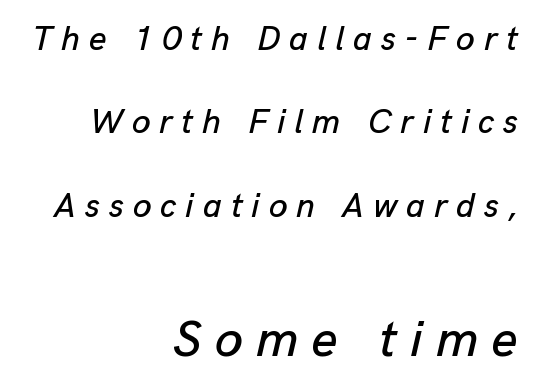
Q: Is the text italic (slanted)? A: Yes, it leans right by about 13 degrees.
Q: Is the text underlined? A: No.
Q: How is the paragraph aligned? A: Right-aligned.
Q: Is the spacing between letters normal or unusually wide? A: Unusually wide.
Q: Is the spacing between lines tight, normal or loose? A: Loose.
Q: Which block of text is set in a larger size, the first (top) or the second (bottom)? A: The second (bottom) one.
Q: Width (condensed, normal, or wide)? A: Normal.
Q: Stroke contrast? A: Low.
Q: x-height? A: Medium.
Q: Monospaced? A: No.
